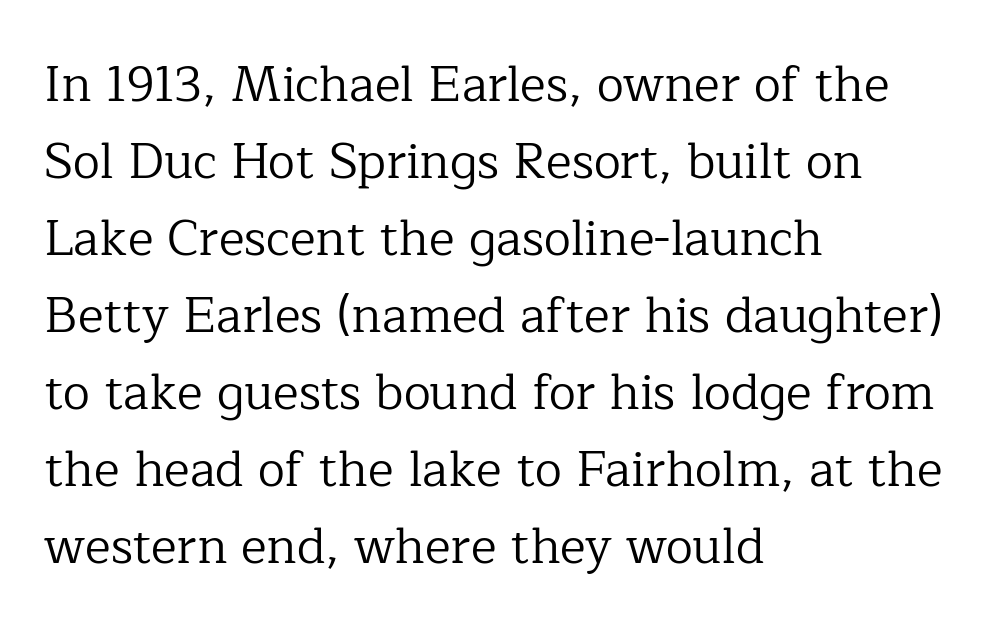
{"serif": "yes", "italic": "no", "bold": "no", "weight": "regular", "width": "normal", "stroke_contrast": "low", "x_height": "medium", "monospaced": "no", "underline": "no", "align": "left", "line_spacing": "normal", "line_spacing_ratio": 1.57, "letter_spacing": "normal", "letter_spacing_em": 0.0, "glyph_px": 49}
